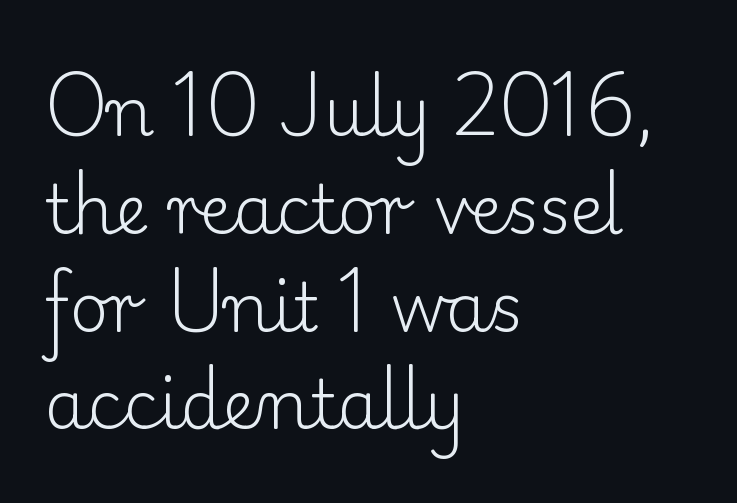
Q: Is the text bold? A: No.
Q: Is the text italic (slanted)? A: No, it is upright.
Q: Is the text underlined? A: No.
Q: How is the paragraph aligned? A: Left-aligned.
Q: Is the spacing between letters normal or unusually wide? A: Normal.
Q: Is the spacing between lines tight, normal or loose? A: Normal.
Q: Width (condensed, normal, or wide)? A: Normal.
Q: Stroke contrast? A: Low.
Q: x-height? A: Small.
Q: Monospaced? A: No.
